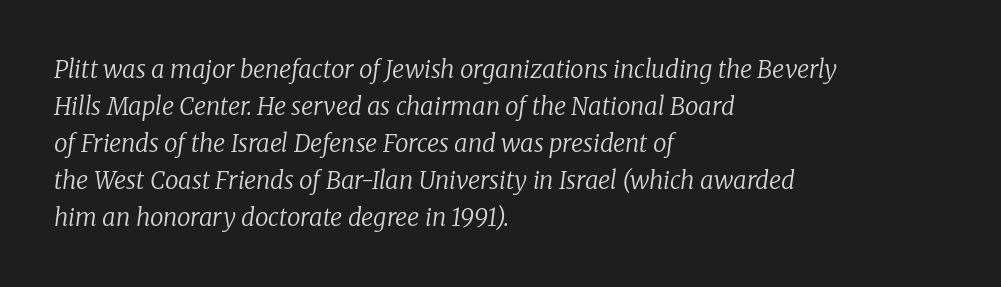
The image shows 24 px text type, italic (leaning right); set left-aligned, normal line spacing (1.54x), normal letter spacing, not underlined.
